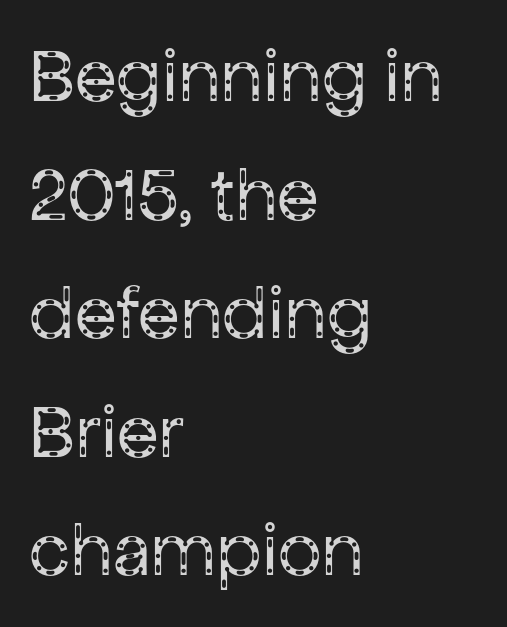
The designer went with a sans here, leaving each stem footless. The area under the type is left untouched. The space between consecutive lines is moderate. Every character sits straight up, as roman type does. Letter spacing: default. No chunkiness to these letters — they're not bold.
